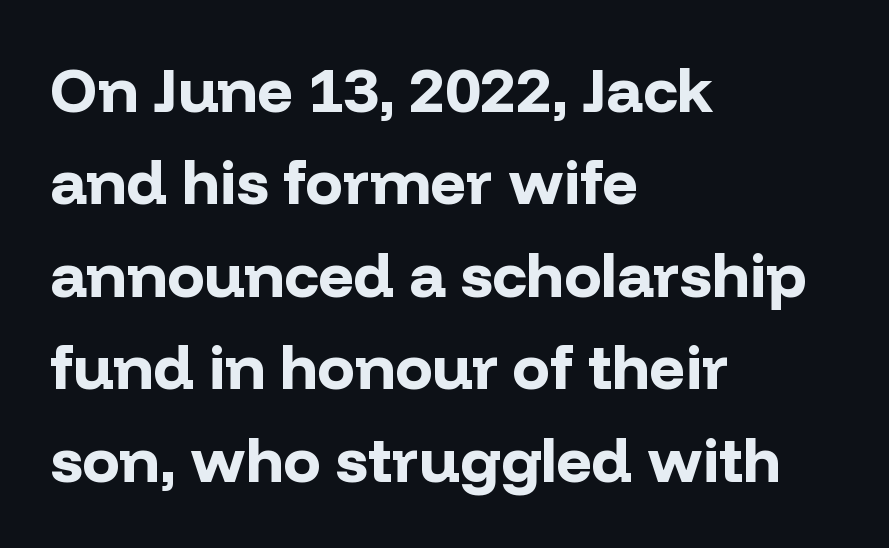
The image shows 62 px bold sans-serif type, upright; set left-aligned, normal line spacing (1.49x), normal letter spacing, not underlined; low stroke contrast and a medium x-height.
